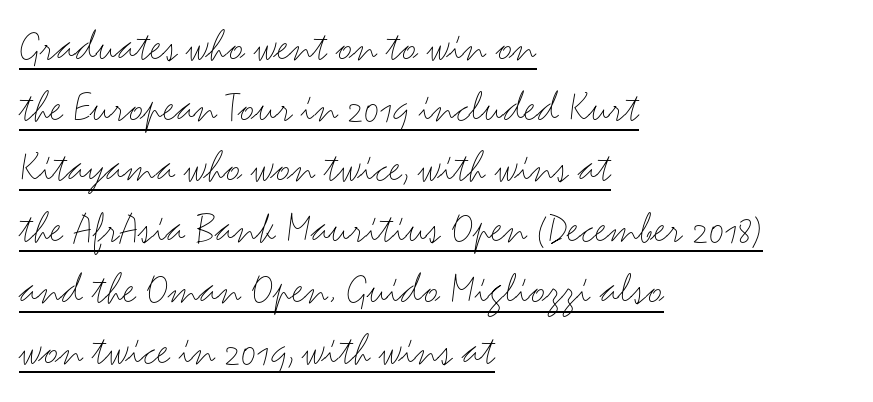
The image shows 46 px light, wide sans-serif type; set left-aligned, normal line spacing (1.32x), normal letter spacing, underlined; medium stroke contrast and a small x-height.
